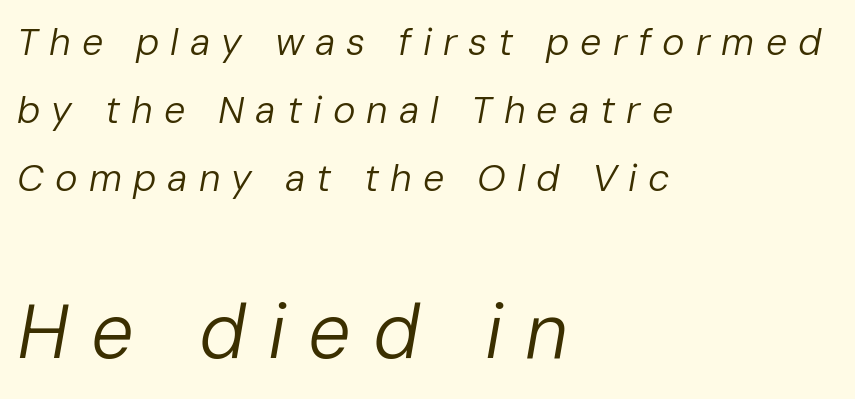
The image shows 76 px regular-weight type, italic (leaning right); set left-aligned, line spacing 1.79x, unusually wide letter spacing (+0.29 em), not underlined; the second (bottom) block is 2.0x larger; low stroke contrast and a medium x-height.
